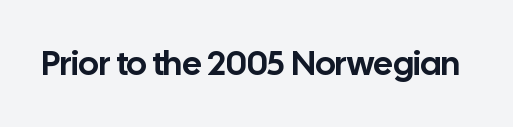
{"serif": "no", "italic": "no", "width": "normal", "stroke_contrast": "low", "x_height": "medium", "monospaced": "no", "underline": "no", "letter_spacing": "normal", "letter_spacing_em": 0.0, "glyph_px": 34}
